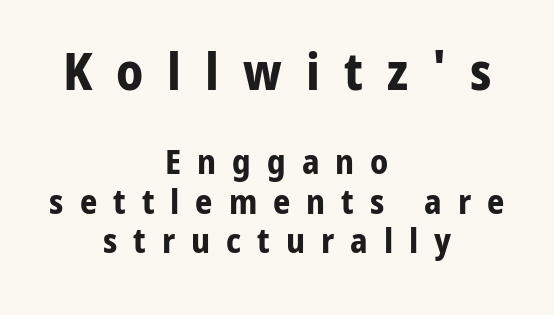
{"serif": "no", "italic": "no", "bold": "yes", "weight": "bold", "width": "normal", "stroke_contrast": "low", "x_height": "medium", "monospaced": "no", "underline": "no", "align": "center", "line_spacing": "tight", "line_spacing_ratio": 1.15, "letter_spacing": "wide", "letter_spacing_em": 0.47, "larger_block": "first", "size_ratio": 1.5, "glyph_px": 51}
